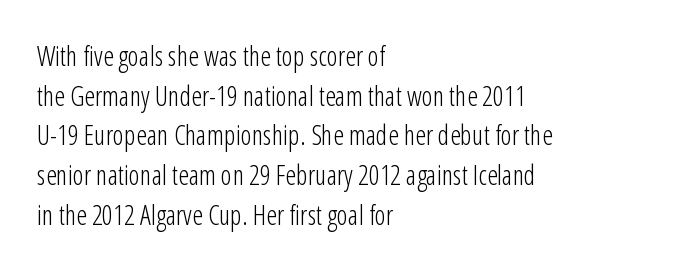
Q: Is the text bold? A: No.
Q: Is the text italic (slanted)? A: No, it is upright.
Q: Is the text underlined? A: No.
Q: How is the paragraph aligned? A: Left-aligned.
Q: Is the spacing between letters normal or unusually wide? A: Normal.
Q: Is the spacing between lines tight, normal or loose? A: Normal.
